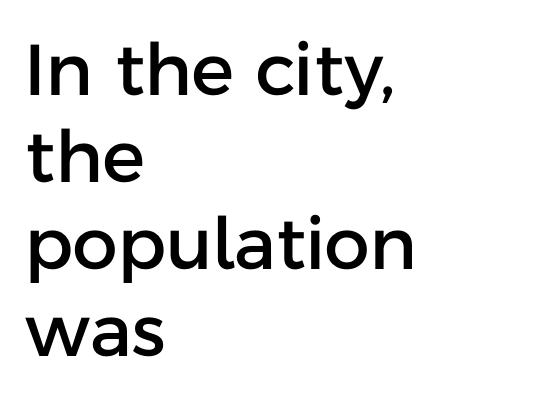
The image shows 72 px sans-serif type, upright; set left-aligned, line spacing 1.21x, normal letter spacing, not underlined; low stroke contrast and a medium x-height.
